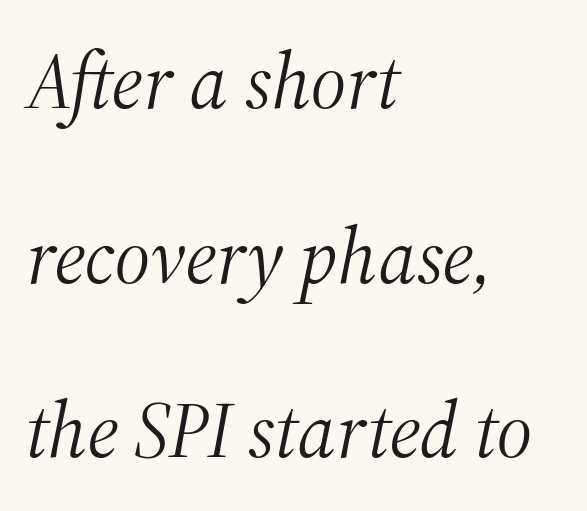
{"serif": "yes", "italic": "yes", "lean": "right", "slant_degrees": 12, "bold": "no", "weight": "light", "width": "normal", "stroke_contrast": "medium", "x_height": "medium", "monospaced": "no", "underline": "no", "align": "left", "line_spacing": "loose", "line_spacing_ratio": 2.21, "letter_spacing": "normal", "letter_spacing_em": 0.0, "glyph_px": 79}
